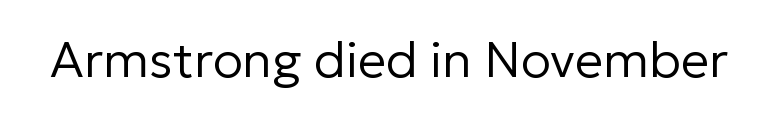
Q: Is the text bold? A: No.
Q: Is the text italic (slanted)? A: No, it is upright.
Q: Is the typeface a serif or a sans-serif typeface? A: Sans-serif.
Q: Is the text underlined? A: No.
Q: Is the spacing between letters normal or unusually wide? A: Normal.
Q: Width (condensed, normal, or wide)? A: Normal.
Q: Stroke contrast? A: Low.
Q: x-height? A: Medium.
Q: Monospaced? A: No.
